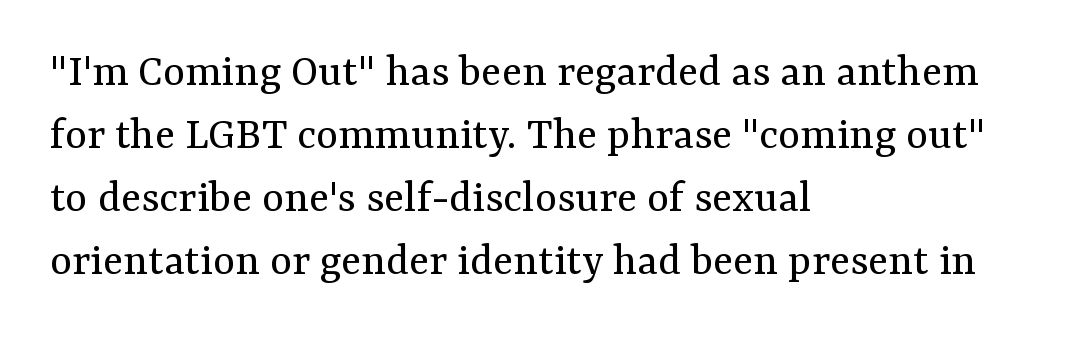
The image shows 47 px regular-weight serif type, upright; set left-aligned, normal line spacing (1.34x), normal letter spacing, not underlined; medium stroke contrast and a medium x-height.
